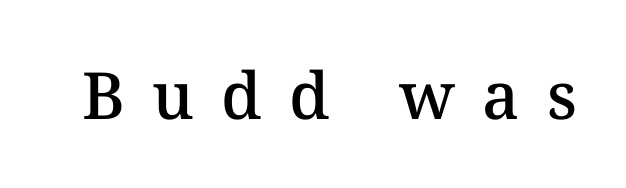
Decoration check: the copy has no underline. Spacing between characters has been opened up far beyond the box default. You can tell it's not italic because the verticals are truly vertical. Do the characters align in a grid? No, the font is proportional.
